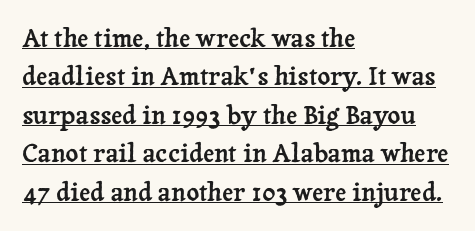
{"italic": "no", "underline": "yes", "align": "left", "line_spacing": "normal", "line_spacing_ratio": 1.54, "letter_spacing": "normal", "letter_spacing_em": 0.0, "glyph_px": 25}
